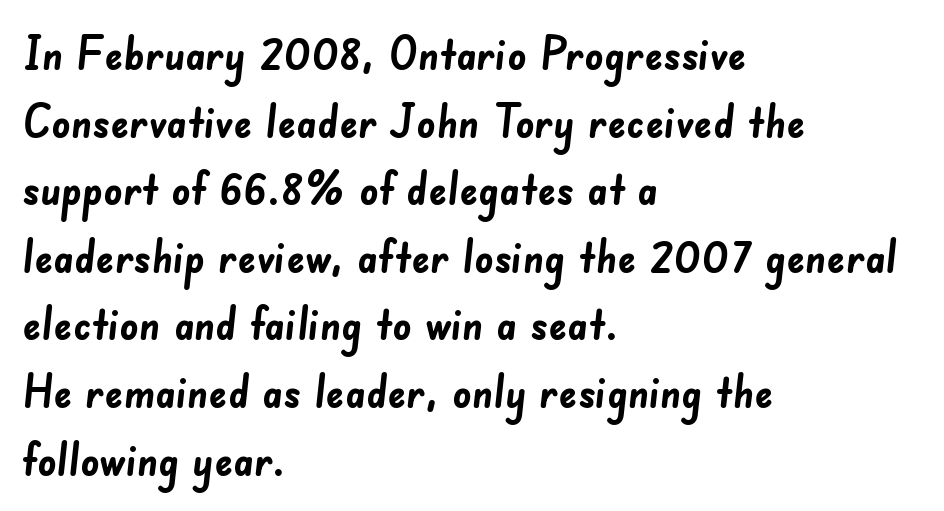
The image shows 46 px semibold sans-serif type; set left-aligned, normal line spacing (1.47x), normal letter spacing, not underlined; low stroke contrast and a small x-height.
